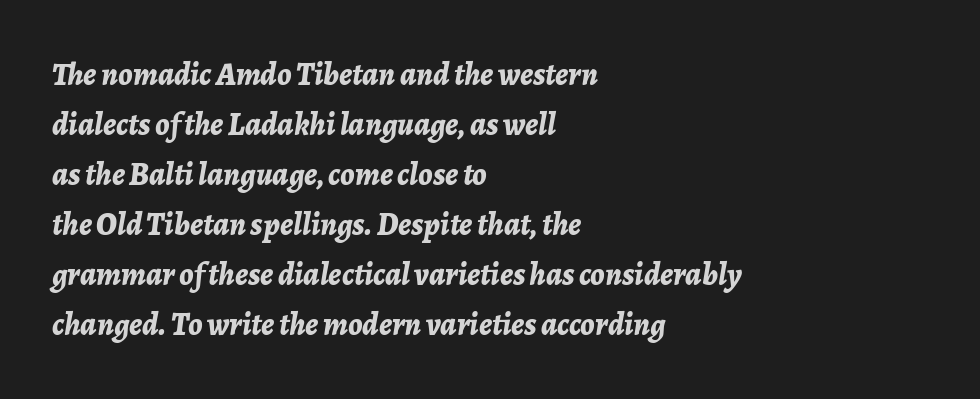
{"italic": "yes", "lean": "right", "slant_degrees": 7, "bold": "yes", "weight": "bold", "width": "normal", "stroke_contrast": "low", "x_height": "medium", "monospaced": "no", "underline": "no", "align": "left", "line_spacing": "normal", "line_spacing_ratio": 1.56, "letter_spacing": "normal", "letter_spacing_em": 0.0, "glyph_px": 32}
